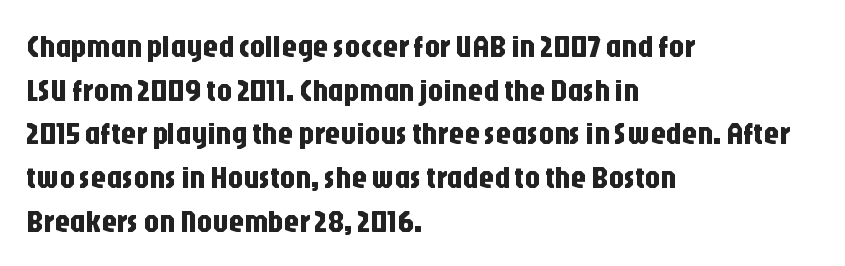
Q: Is the text italic (slanted)? A: No, it is upright.
Q: Is the typeface a serif or a sans-serif typeface? A: Sans-serif.
Q: Is the text underlined? A: No.
Q: How is the paragraph aligned? A: Left-aligned.
Q: Is the spacing between letters normal or unusually wide? A: Normal.
Q: Is the spacing between lines tight, normal or loose? A: Normal.
Q: Width (condensed, normal, or wide)? A: Condensed.
Q: Stroke contrast? A: Low.
Q: x-height? A: Large.
Q: Monospaced? A: No.
